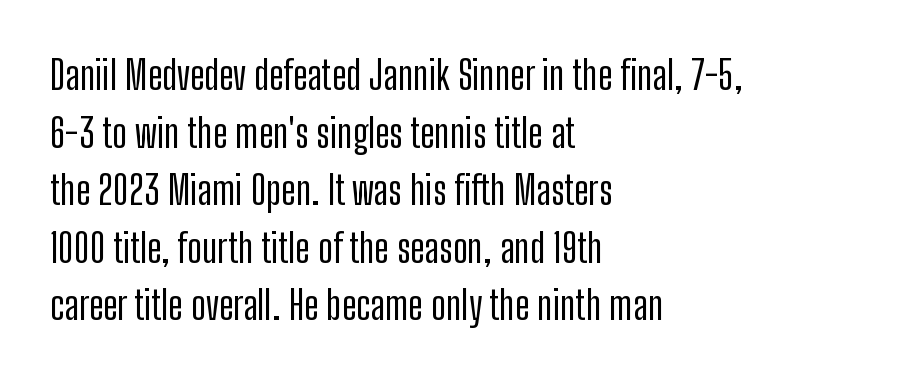
Italic? Not at all — the glyphs are vertical. The face used here is a sans, in the tradition of grotesques and geometrics. Think of a printed novel: that variable character pitch is what you see here. Words float on clear page, feet unadorned. There is no visible air inserted between adjacent glyphs.
